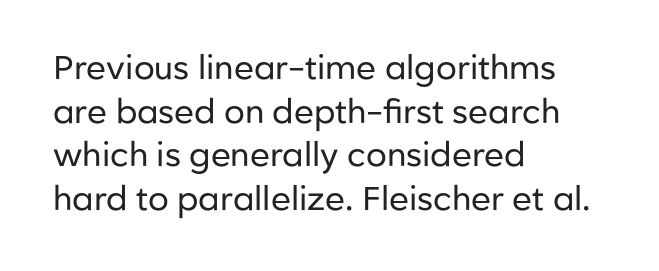
Q: Is the text bold? A: No.
Q: Is the text italic (slanted)? A: No, it is upright.
Q: Is the typeface a serif or a sans-serif typeface? A: Sans-serif.
Q: Is the text underlined? A: No.
Q: How is the paragraph aligned? A: Left-aligned.
Q: Is the spacing between letters normal or unusually wide? A: Normal.
Q: Is the spacing between lines tight, normal or loose? A: Normal.
Q: Width (condensed, normal, or wide)? A: Normal.
Q: Stroke contrast? A: Low.
Q: x-height? A: Medium.
Q: Monospaced? A: No.
